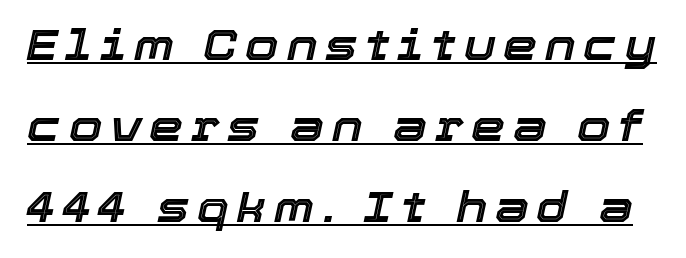
The image shows 43 px text type, italic (leaning right); set line spacing 1.88x, underlined; a medium x-height.
